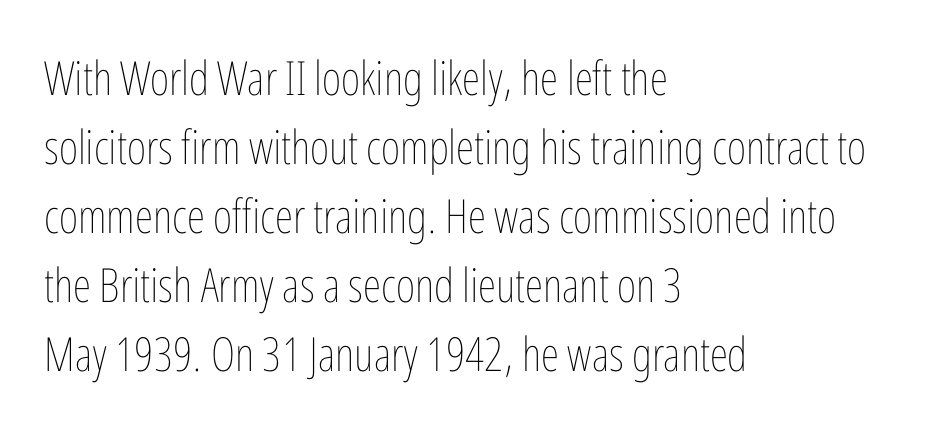
Counters stay open thanks to moderate or lighter strokes. The compositor pushed each line to the left boundary. The face used here is rendered with its standard letterfit. Line spacing here is normal. The words here are not underlined.
